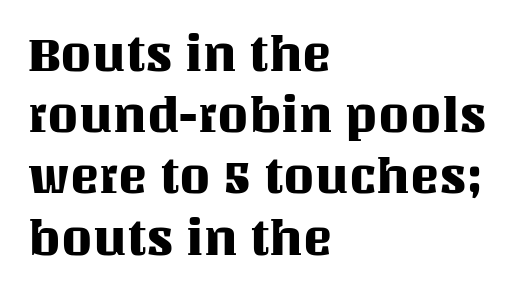
The image shows 49 px text type, upright; set left-aligned, normal line spacing (1.25x), normal letter spacing, not underlined; medium stroke contrast and a large x-height.
